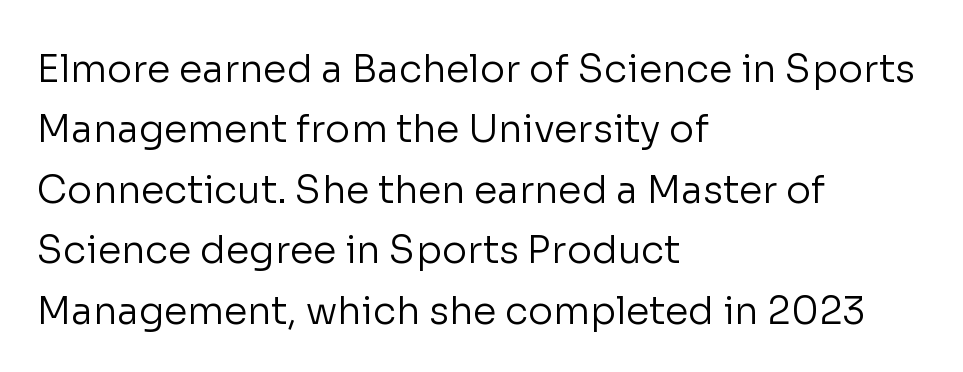
Q: Is the text bold? A: No.
Q: Is the text italic (slanted)? A: No, it is upright.
Q: Is the typeface a serif or a sans-serif typeface? A: Sans-serif.
Q: Is the text underlined? A: No.
Q: How is the paragraph aligned? A: Left-aligned.
Q: Is the spacing between letters normal or unusually wide? A: Normal.
Q: Is the spacing between lines tight, normal or loose? A: Normal.
Q: Width (condensed, normal, or wide)? A: Normal.
Q: Stroke contrast? A: Low.
Q: x-height? A: Medium.
Q: Monospaced? A: No.
